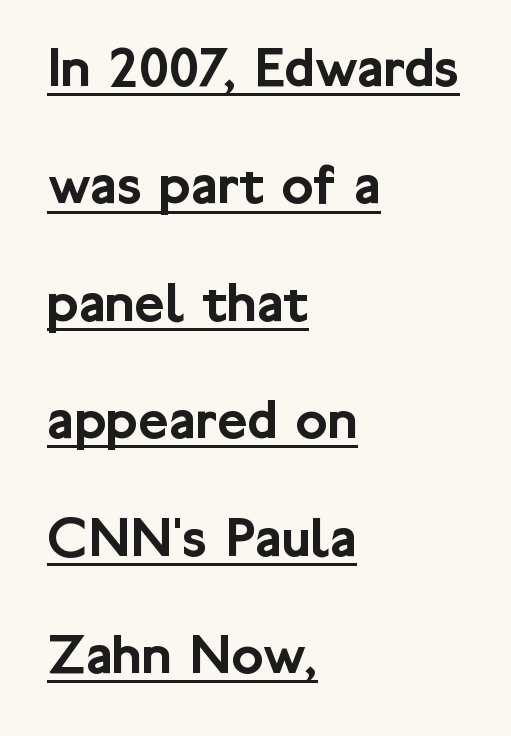
Glance below the letters and you will spot a drawn line. This rendering uses left alignment, leaving the right contour irregular. Does the type have serifs? No, each stem ends abruptly. These lines were composed using upright roman letters. Compared with typical body copy, the letter spacing here is the same. You could not count columns in this text — the font is proportionally spaced.
